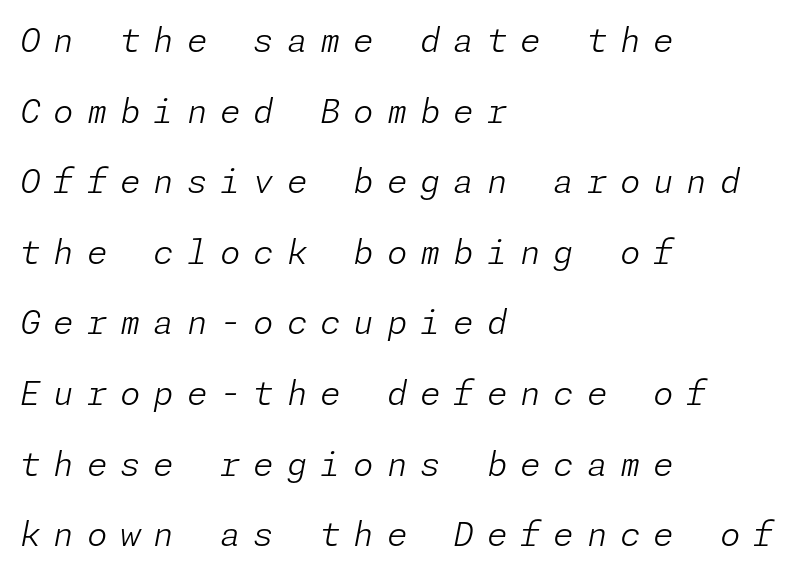
The specimen reads as italic at a glance. One-word summary of the alignment: left. Does extra space separate the letters? Yes, quite a lot of it. Letters rest on an invisible, unmarked baseline.
